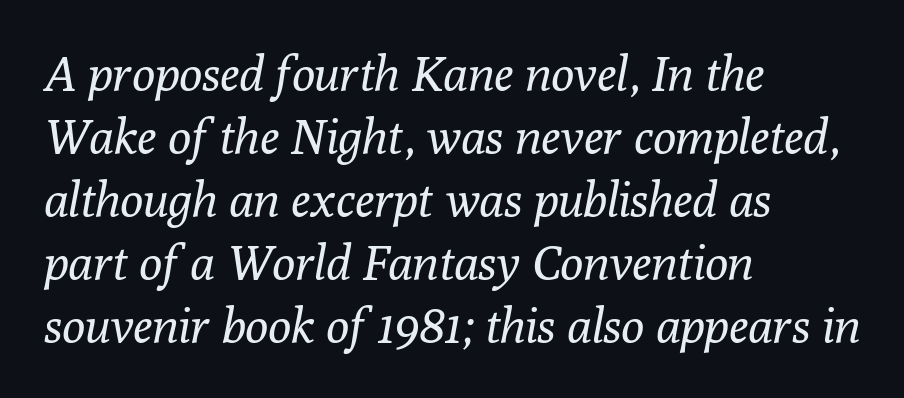
Anything drawn beneath the words? Only blank space. Observe the ordinary spacing: letters are neighbours, not strangers. Reading down the column, the eye jumps a familiar distance to each next line. Here the designer chose a conventional face with non-uniform glyph widths. This sample uses a serif face. Unbolded letterforms with no extra heft.
